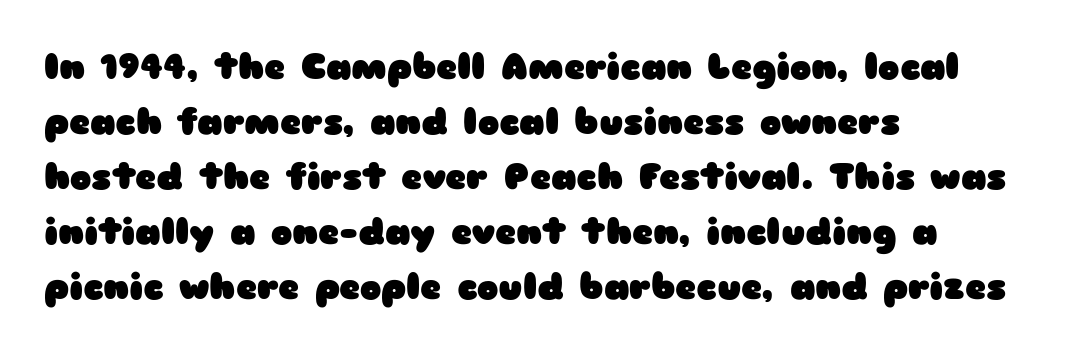
Q: Is the text bold? A: Yes.
Q: Is the text italic (slanted)? A: No, it is upright.
Q: Is the typeface a serif or a sans-serif typeface? A: Sans-serif.
Q: Is the text underlined? A: No.
Q: How is the paragraph aligned? A: Left-aligned.
Q: Is the spacing between letters normal or unusually wide? A: Normal.
Q: Is the spacing between lines tight, normal or loose? A: Normal.
Q: Width (condensed, normal, or wide)? A: Wide.
Q: Stroke contrast? A: Low.
Q: x-height? A: Medium.
Q: Monospaced? A: No.
